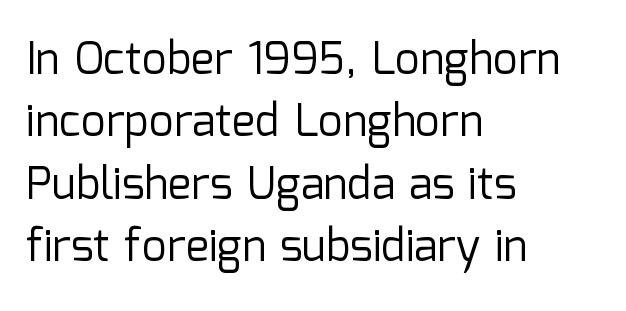
Q: Is the text bold? A: No.
Q: Is the text italic (slanted)? A: No, it is upright.
Q: Is the typeface a serif or a sans-serif typeface? A: Sans-serif.
Q: Is the text underlined? A: No.
Q: How is the paragraph aligned? A: Left-aligned.
Q: Is the spacing between letters normal or unusually wide? A: Normal.
Q: Is the spacing between lines tight, normal or loose? A: Normal.
Q: Width (condensed, normal, or wide)? A: Normal.
Q: Stroke contrast? A: Low.
Q: x-height? A: Medium.
Q: Monospaced? A: No.
